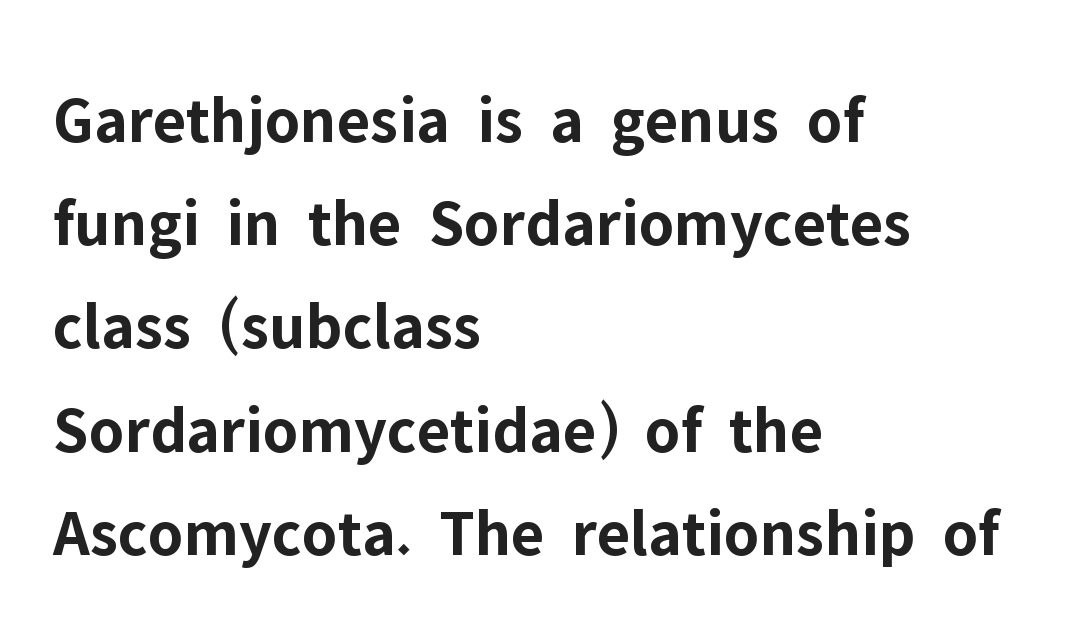
The image shows 67 px bold sans-serif type, upright; set left-aligned, normal line spacing (1.54x), normal letter spacing, not underlined; low stroke contrast and a medium x-height.
